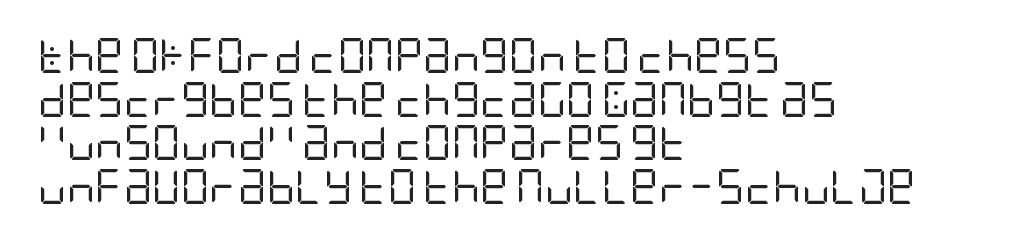
{"serif": "no", "italic": "no", "bold": "no", "weight": "regular", "width": "condensed", "stroke_contrast": "low", "x_height": "large", "underline": "no", "align": "left", "line_spacing": "normal", "line_spacing_ratio": 1.25, "letter_spacing": "normal", "letter_spacing_em": 0.0, "glyph_px": 35}
